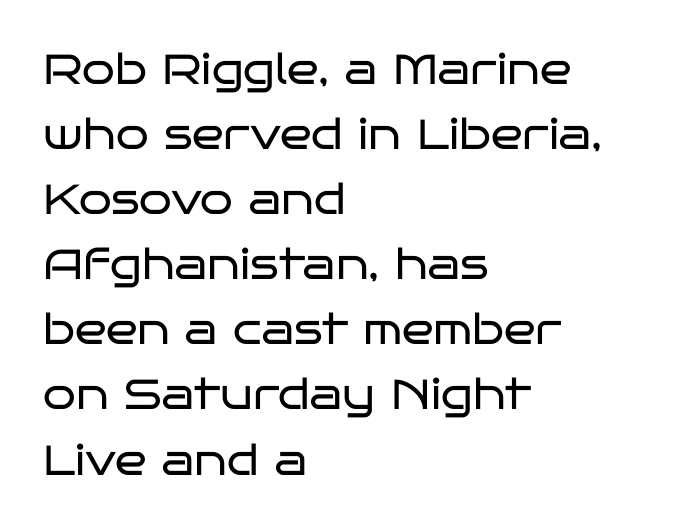
Leading: standard. Tracking here is standard; glyphs follow each other at the usual distance. Clear beneath every line of the passage. This rendering uses left alignment, leaving the right contour irregular. Look at the bottom of the vertical strokes: they stop flat, with no serifs. The font's upright variant was chosen for this text.
